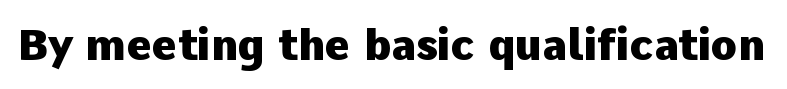
Set as a true bold cut, around the 700 mark. This rendering leaves character spacing at its baseline value. Serifs: no, the terminals of the letterforms are clean. Underlining? Definitely not there.
